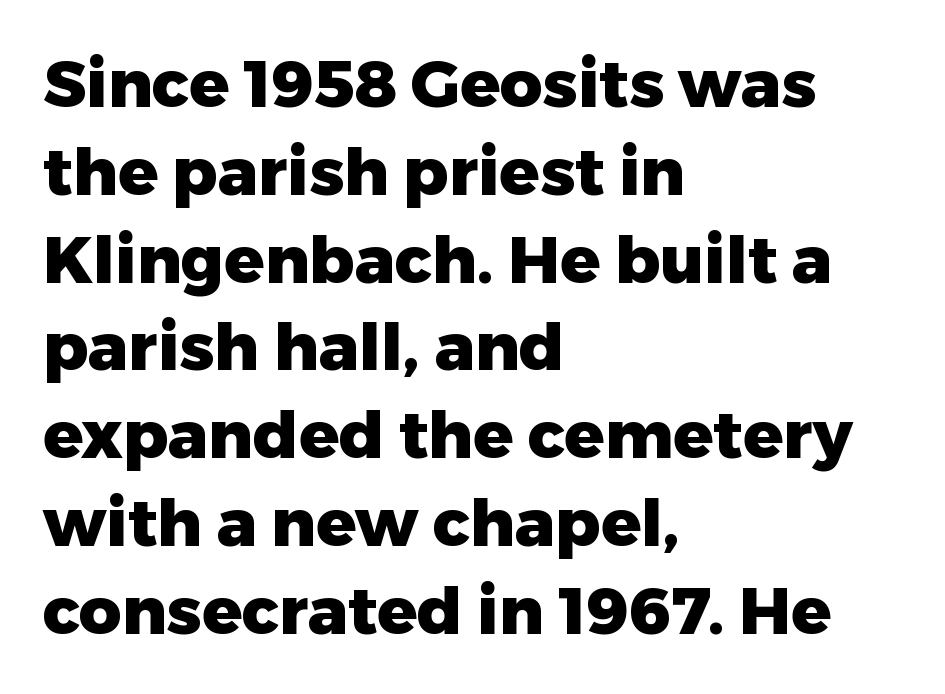
Q: Is the text bold? A: Yes.
Q: Is the text italic (slanted)? A: No, it is upright.
Q: Is the typeface a serif or a sans-serif typeface? A: Sans-serif.
Q: Is the text underlined? A: No.
Q: How is the paragraph aligned? A: Left-aligned.
Q: Is the spacing between letters normal or unusually wide? A: Normal.
Q: Is the spacing between lines tight, normal or loose? A: Normal.
Q: Width (condensed, normal, or wide)? A: Normal.
Q: Stroke contrast? A: Low.
Q: x-height? A: Medium.
Q: Monospaced? A: No.
